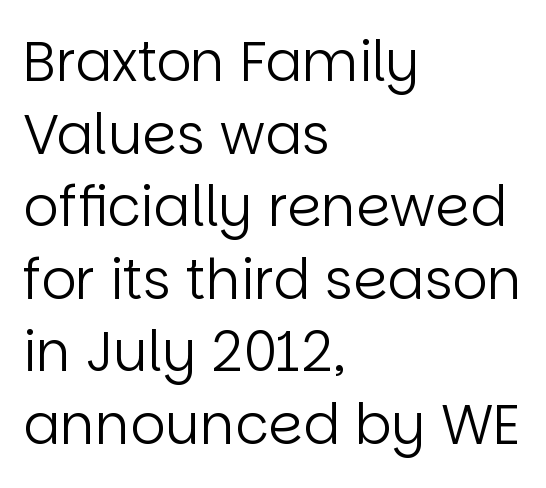
It's the straight-up-and-down kind of type. If you measured baseline to baseline, you'd find a middling distance. The passage shown is not underscored anywhere. This rendering employs a face without finishing strokes, i.e., a sans-serif. These lines are rendered in a variable-pitch font.
